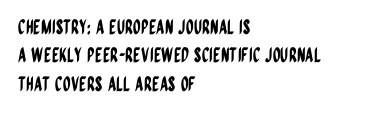
The image shows 20 px text type, upright; set left-aligned, normal line spacing (1.42x), normal letter spacing, not underlined.
